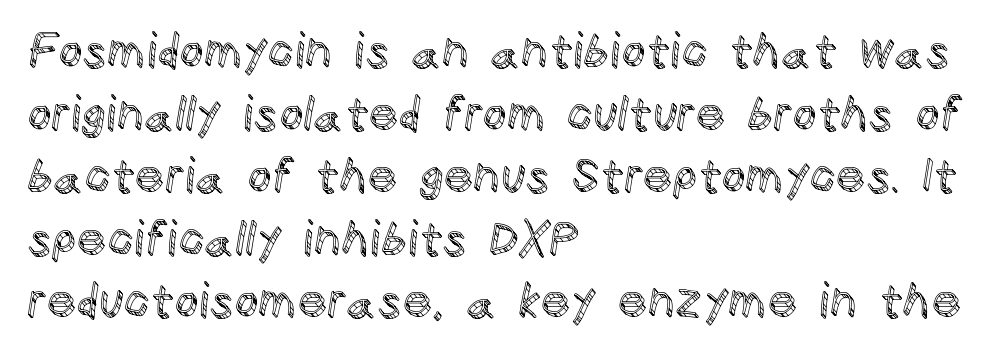
Q: Is the text italic (slanted)? A: Yes.
Q: Is the text underlined? A: No.
Q: How is the paragraph aligned? A: Left-aligned.
Q: Is the spacing between letters normal or unusually wide? A: Normal.
Q: Is the spacing between lines tight, normal or loose? A: Normal.
Q: Width (condensed, normal, or wide)? A: Normal.
Q: x-height? A: Large.
Q: Monospaced? A: No.
